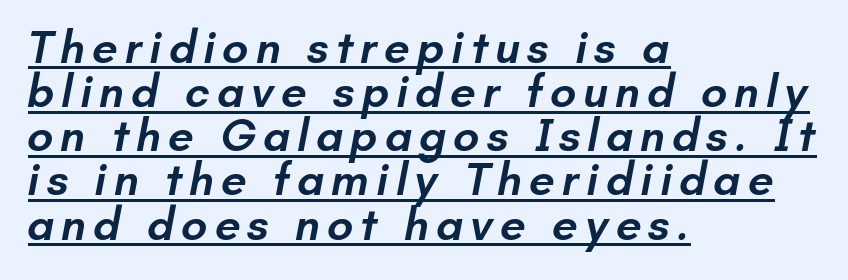
Regarding serifs, this sample does without them. Quick note: underline on. A bit beefed up — I'd call it semibold rather than bold. Caption: multi-line text, flush left, ragged right. Horizontal bands of white between lines are thin slivers. You could not count columns in this text — the font is proportionally spaced.
